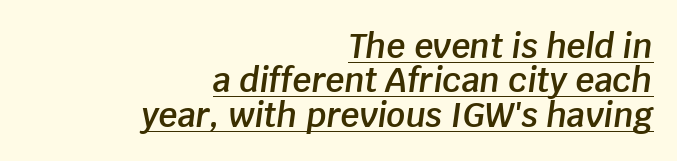
The image shows 33 px semibold type, italic (leaning right); set right-aligned, tight line spacing (1.04x), normal letter spacing, underlined; low stroke contrast and a large x-height.
